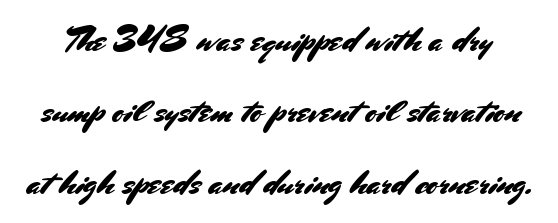
The letters carry no serifs — their stems end cleanly without finishing strokes. The baseline area is clear. Varying glyph widths throughout — classic text-font behaviour.
